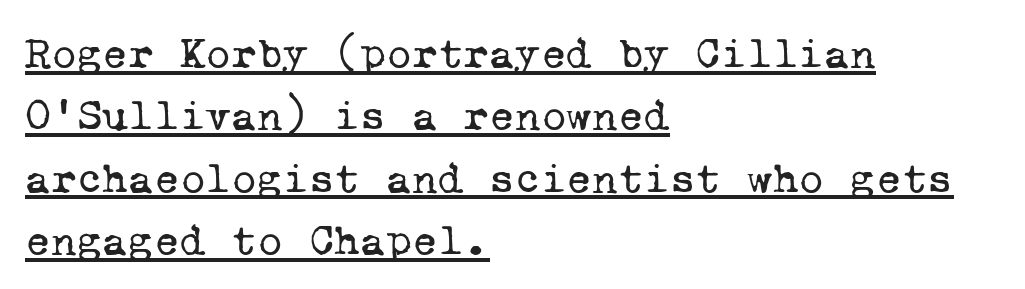
The image shows 44 px regular-weight serif type, monospaced; set left-aligned, normal line spacing (1.42x), normal letter spacing, underlined; low stroke contrast and a medium x-height.
